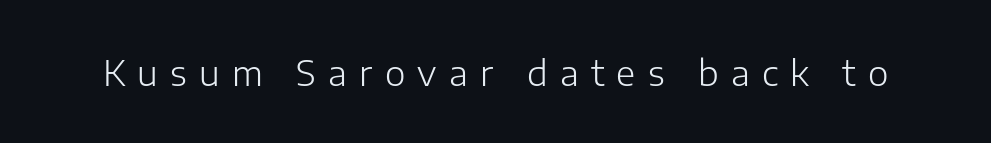
The image shows 35 px light sans-serif type, upright; set unusually wide letter spacing (+0.35 em), not underlined; low stroke contrast and a medium x-height.
